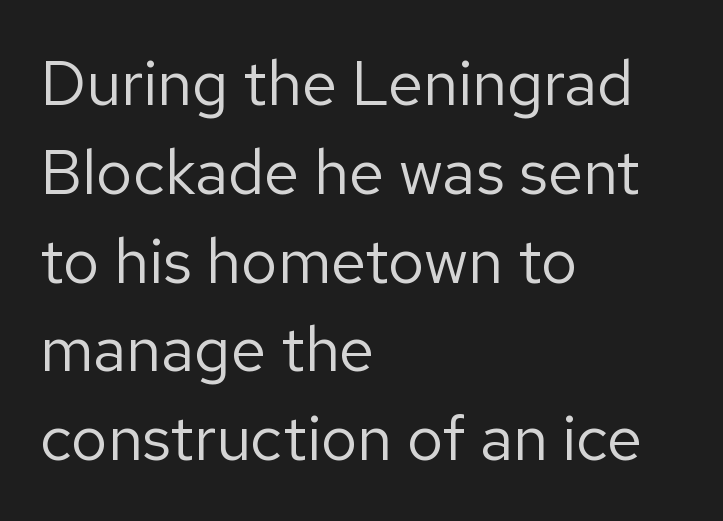
The image shows 63 px regular-weight sans-serif type, upright; set left-aligned, normal line spacing (1.41x), normal letter spacing, not underlined; low stroke contrast and a medium x-height.
